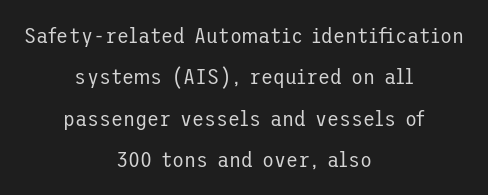
Q: Is the text bold? A: No.
Q: Is the text italic (slanted)? A: No, it is upright.
Q: Is the text underlined? A: No.
Q: How is the paragraph aligned? A: Centered.
Q: Is the spacing between letters normal or unusually wide? A: Normal.
